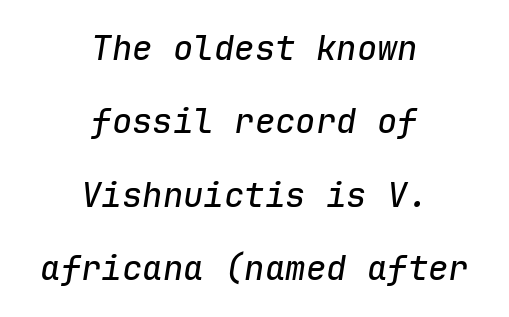
Q: Is the text italic (slanted)? A: Yes, it leans right by about 9 degrees.
Q: Is the text underlined? A: No.
Q: How is the paragraph aligned? A: Centered.
Q: Is the spacing between letters normal or unusually wide? A: Normal.
Q: Is the spacing between lines tight, normal or loose? A: Loose.
Q: Width (condensed, normal, or wide)? A: Normal.
Q: Stroke contrast? A: Low.
Q: x-height? A: Medium.
Q: Monospaced? A: Yes.
